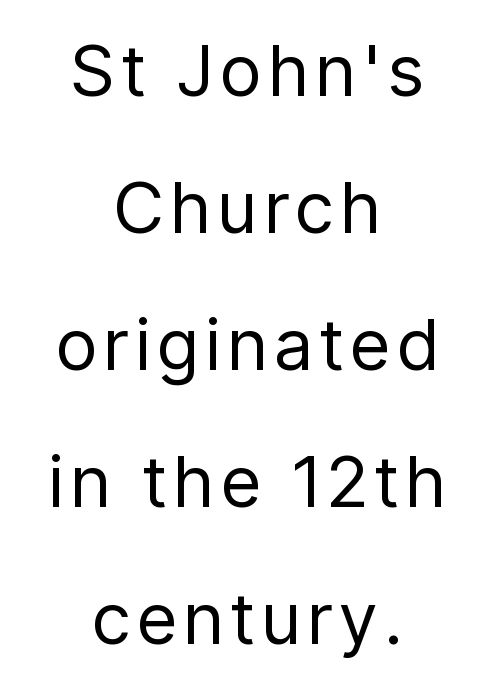
{"serif": "no", "italic": "no", "bold": "no", "weight": "regular", "width": "condensed", "stroke_contrast": "low", "x_height": "medium", "monospaced": "no", "underline": "no", "align": "center", "line_spacing": "loose", "line_spacing_ratio": 1.93, "glyph_px": 71}
